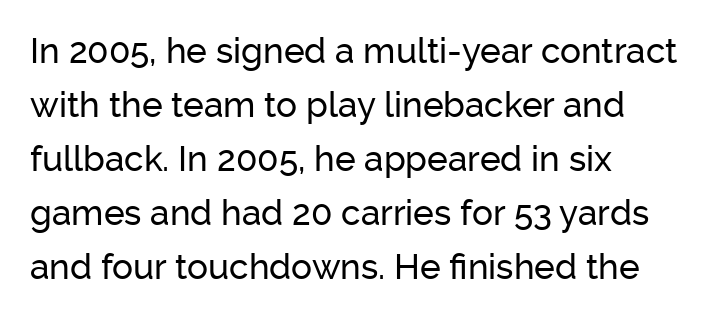
The image shows 35 px sans-serif type, upright; set left-aligned, normal line spacing (1.54x), normal letter spacing, not underlined; low stroke contrast and a medium x-height.
